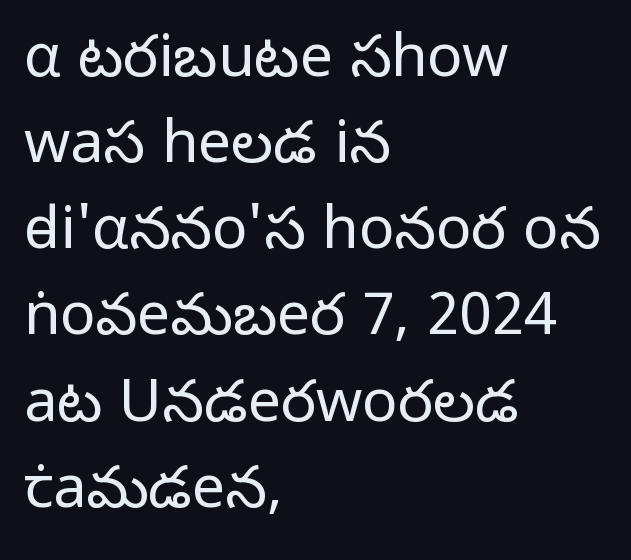
Q: Is the text bold? A: No.
Q: Is the text italic (slanted)? A: No, it is upright.
Q: Is the typeface a serif or a sans-serif typeface? A: Sans-serif.
Q: Is the text underlined? A: No.
Q: How is the paragraph aligned? A: Left-aligned.
Q: Is the spacing between letters normal or unusually wide? A: Normal.
Q: Is the spacing between lines tight, normal or loose? A: Normal.
Q: Width (condensed, normal, or wide)? A: Normal.
Q: Stroke contrast? A: Low.
Q: x-height? A: Medium.
Q: Monospaced? A: No.
